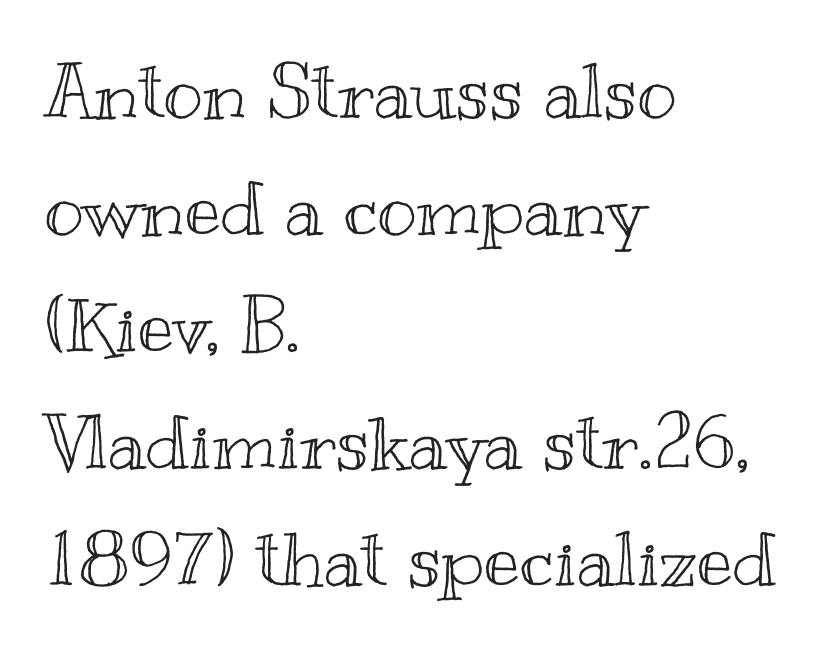
The image shows 75 px wide type, upright; set left-aligned, normal line spacing (1.56x), normal letter spacing, not underlined; a small x-height.
